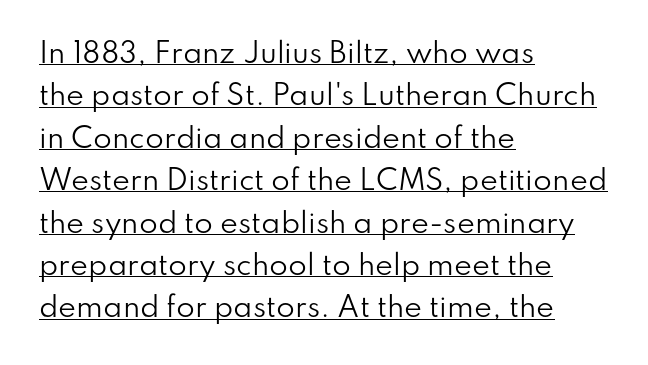
Q: Is the text bold? A: No.
Q: Is the text italic (slanted)? A: No, it is upright.
Q: Is the text underlined? A: Yes.
Q: How is the paragraph aligned? A: Left-aligned.
Q: Is the spacing between letters normal or unusually wide? A: Normal.
Q: Is the spacing between lines tight, normal or loose? A: Normal.
